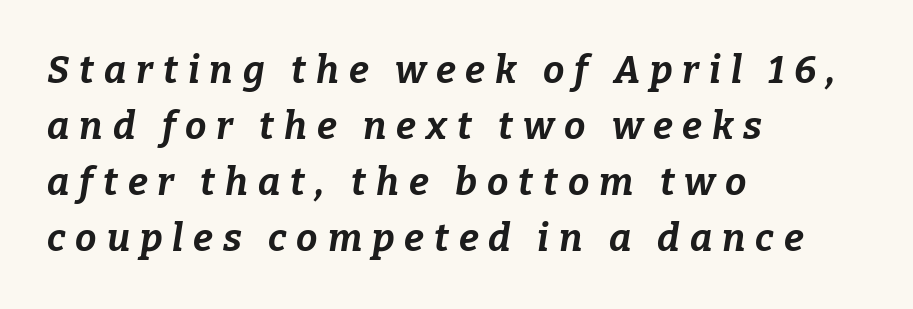
Every row of glyphs begins at an identical x-position on the left. Caption: bold face, heavy strokes. You can tell it's italic because the verticals aren't actually vertical. The string is rendered with underlining switched off. The tracking jumps out immediately: characters are airy and widely separated. The leading is moderate, giving the passage an even texture.
